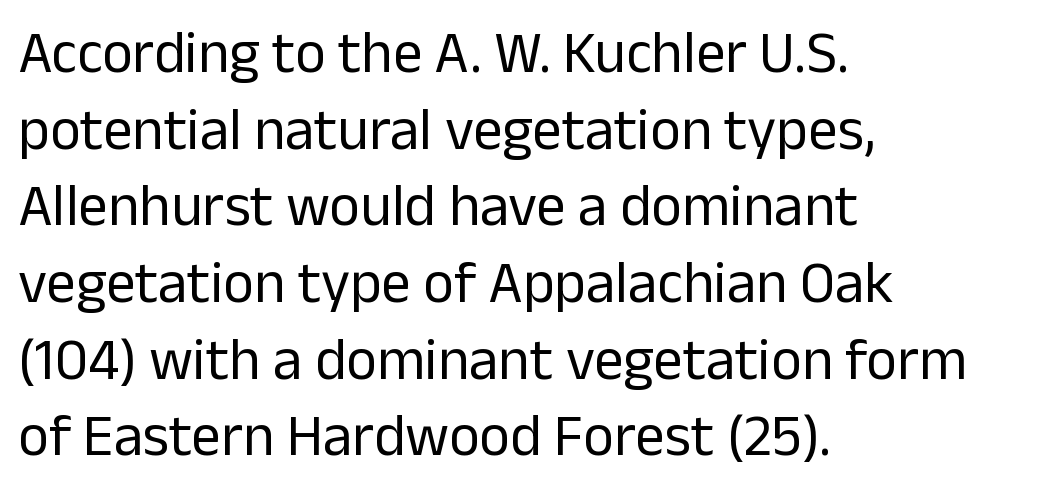
Q: Is the text bold? A: No.
Q: Is the text italic (slanted)? A: No, it is upright.
Q: Is the typeface a serif or a sans-serif typeface? A: Sans-serif.
Q: Is the text underlined? A: No.
Q: How is the paragraph aligned? A: Left-aligned.
Q: Is the spacing between letters normal or unusually wide? A: Normal.
Q: Is the spacing between lines tight, normal or loose? A: Normal.
Q: Width (condensed, normal, or wide)? A: Normal.
Q: Stroke contrast? A: Low.
Q: x-height? A: Medium.
Q: Monospaced? A: No.
